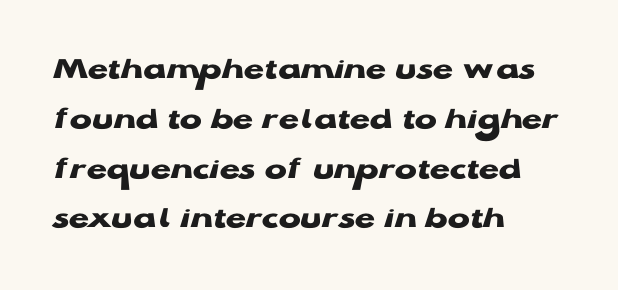
If you measured baseline to baseline, you'd find a middling distance. This is the regular roman posture of the typeface. I'd describe the lettering as bold — thick and assertive. Unlike a traditional serif, this face leaves its strokes unadorned. The letterforms sit shoulder to shoulder at normal distance. These lines are rendered in a variable-pitch font.
